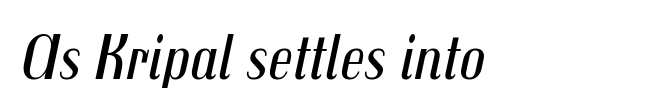
The image shows 64 px regular-weight, condensed type, italic (leaning right); set left-aligned, normal letter spacing, not underlined; medium stroke contrast and a medium x-height.
